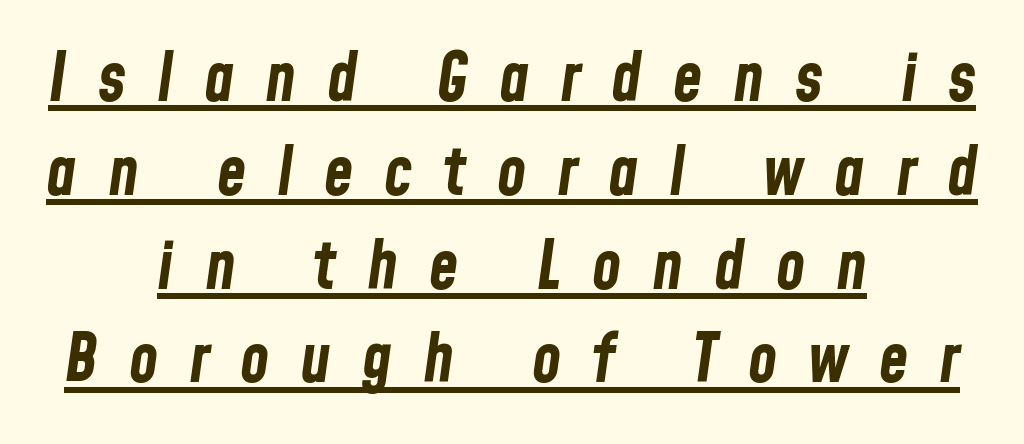
Q: Is the text bold? A: Yes.
Q: Is the text italic (slanted)? A: Yes, it leans right by about 8 degrees.
Q: Is the text underlined? A: Yes.
Q: How is the paragraph aligned? A: Centered.
Q: Is the spacing between letters normal or unusually wide? A: Unusually wide.
Q: Is the spacing between lines tight, normal or loose? A: Normal.
Q: Width (condensed, normal, or wide)? A: Condensed.
Q: Stroke contrast? A: Low.
Q: x-height? A: Medium.
Q: Monospaced? A: No.
